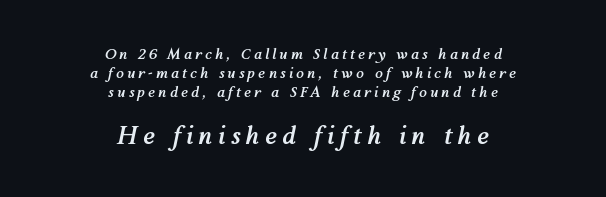
{"italic": "yes", "lean": "right", "slant_degrees": 12, "bold": "yes", "underline": "no", "align": "center", "line_spacing": "normal", "line_spacing_ratio": 1.35, "letter_spacing": "wide", "letter_spacing_em": 0.23, "larger_block": "second", "size_ratio": 1.71, "glyph_px": 24}
